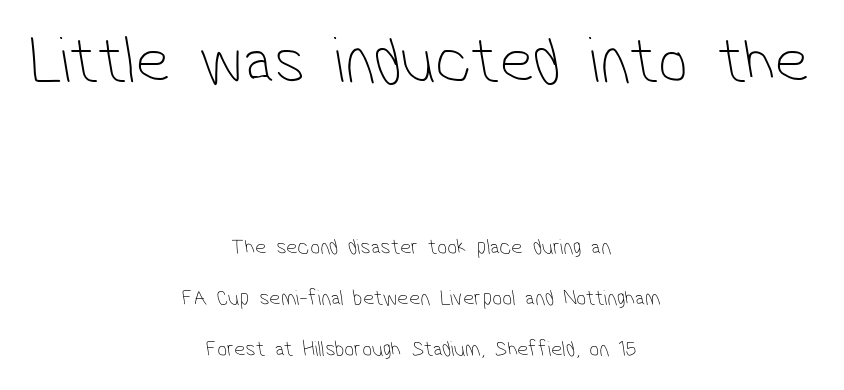
{"serif": "no", "bold": "no", "weight": "thin", "width": "condensed", "stroke_contrast": "low", "x_height": "medium", "monospaced": "no", "underline": "no", "align": "center", "line_spacing": "loose", "line_spacing_ratio": 2.31, "letter_spacing": "normal", "letter_spacing_em": 0.0, "larger_block": "first", "size_ratio": 3.05, "glyph_px": 67}
